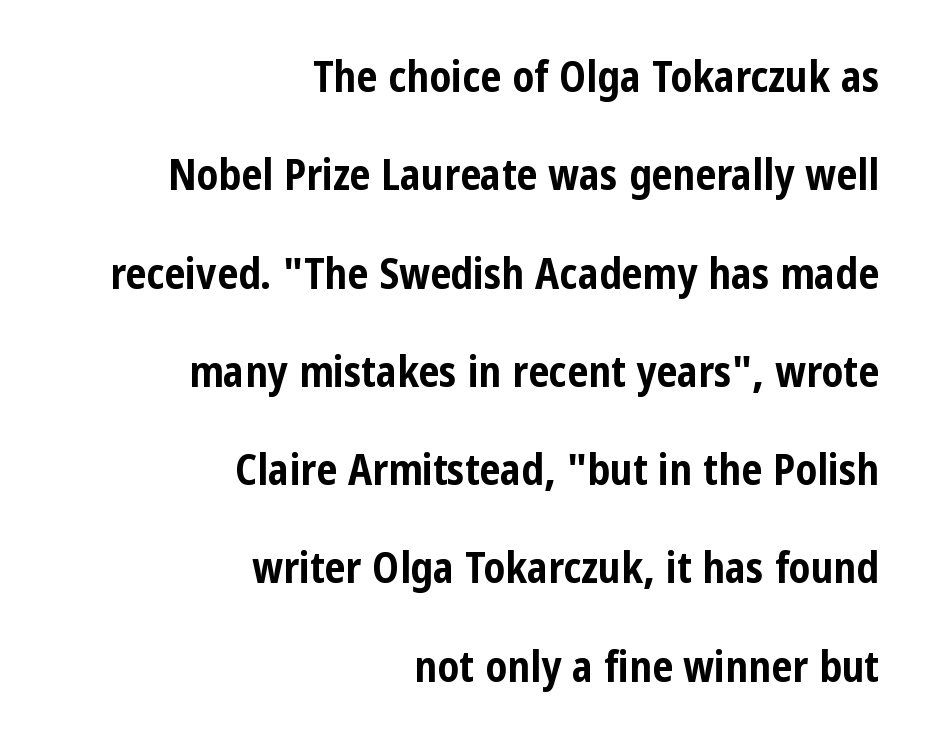
{"serif": "no", "italic": "no", "bold": "yes", "weight": "bold", "width": "condensed", "stroke_contrast": "low", "x_height": "medium", "monospaced": "no", "underline": "no", "align": "right", "line_spacing": "loose", "line_spacing_ratio": 2.34, "letter_spacing": "normal", "letter_spacing_em": 0.0, "glyph_px": 42}
